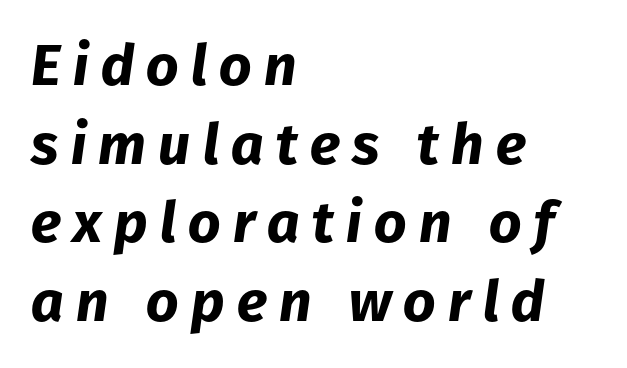
{"italic": "yes", "lean": "right", "slant_degrees": 8, "bold": "yes", "weight": "bold", "width": "normal", "stroke_contrast": "low", "x_height": "medium", "monospaced": "no", "underline": "no", "align": "left", "line_spacing": "normal", "line_spacing_ratio": 1.38, "letter_spacing": "wide", "letter_spacing_em": 0.21, "glyph_px": 57}
